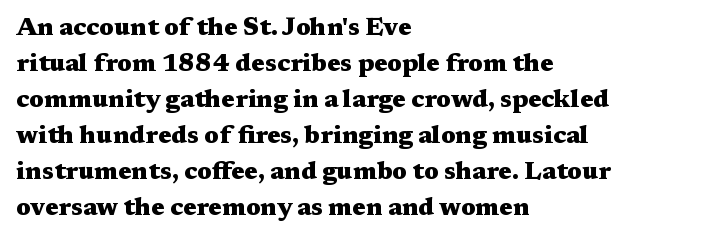
Nope, not italic — everything's standing straight. A normal amount of white space separates one row of letters from the next. Pretty heavy lettering here — definitely bold. Line starts are locked; line ends wander. Tracking here is standard; glyphs follow each other at the usual distance. Decoration check: the copy has no underline.
